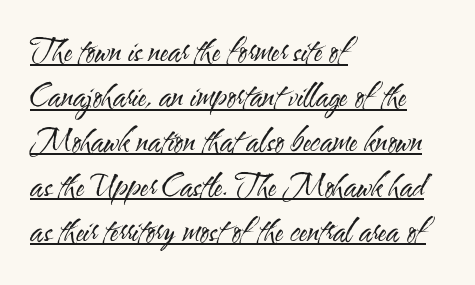
Here the glyphs are tracked normally, forming tight word shapes. This is not heavy type; no bold has been used. Font category for this specimen: sans-serif.
